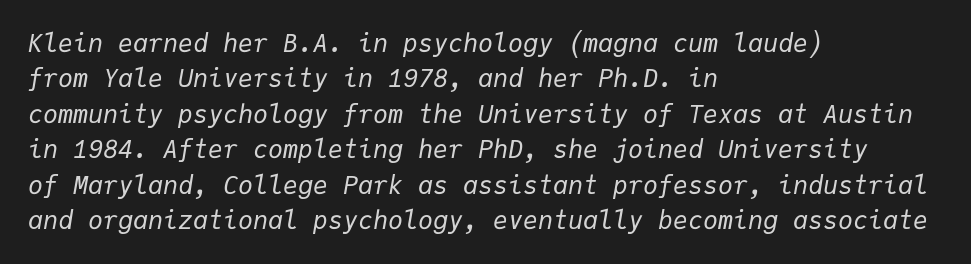
{"italic": "yes", "lean": "right", "slant_degrees": 9, "bold": "no", "underline": "no", "align": "left", "line_spacing": "normal", "line_spacing_ratio": 1.42, "letter_spacing": "normal", "letter_spacing_em": 0.0, "glyph_px": 25}
